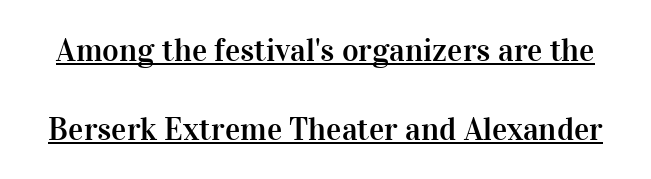
{"serif": "yes", "italic": "no", "width": "normal", "stroke_contrast": "high", "x_height": "medium", "monospaced": "no", "underline": "yes", "line_spacing": "loose", "line_spacing_ratio": 2.46, "letter_spacing": "normal", "letter_spacing_em": 0.0, "glyph_px": 32}
